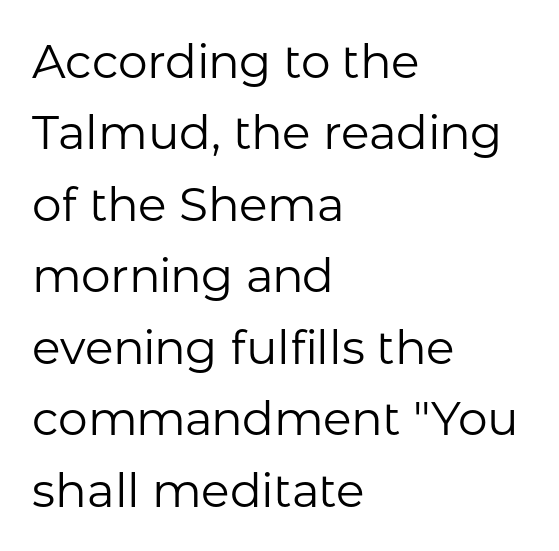
Q: Is the text bold? A: No.
Q: Is the text italic (slanted)? A: No, it is upright.
Q: Is the typeface a serif or a sans-serif typeface? A: Sans-serif.
Q: Is the text underlined? A: No.
Q: How is the paragraph aligned? A: Left-aligned.
Q: Is the spacing between letters normal or unusually wide? A: Normal.
Q: Is the spacing between lines tight, normal or loose? A: Normal.
Q: Width (condensed, normal, or wide)? A: Normal.
Q: Stroke contrast? A: Low.
Q: x-height? A: Medium.
Q: Monospaced? A: No.
